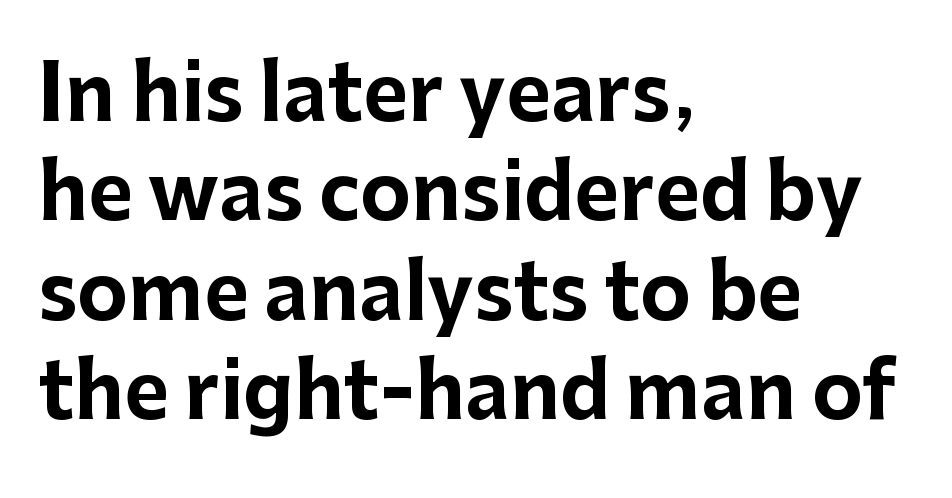
{"serif": "no", "italic": "no", "bold": "yes", "weight": "bold", "width": "normal", "stroke_contrast": "low", "x_height": "medium", "monospaced": "no", "underline": "no", "align": "left", "line_spacing": "normal", "line_spacing_ratio": 1.29, "letter_spacing": "normal", "letter_spacing_em": 0.0, "glyph_px": 77}
